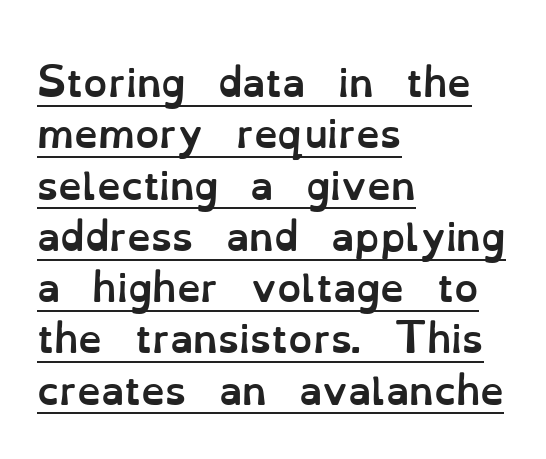
Q: Is the text bold? A: Yes.
Q: Is the text italic (slanted)? A: No, it is upright.
Q: Is the text underlined? A: Yes.
Q: How is the paragraph aligned? A: Left-aligned.
Q: Is the spacing between letters normal or unusually wide? A: Normal.
Q: Is the spacing between lines tight, normal or loose? A: Normal.
Q: Width (condensed, normal, or wide)? A: Normal.
Q: Stroke contrast? A: Low.
Q: x-height? A: Small.
Q: Monospaced? A: No.
